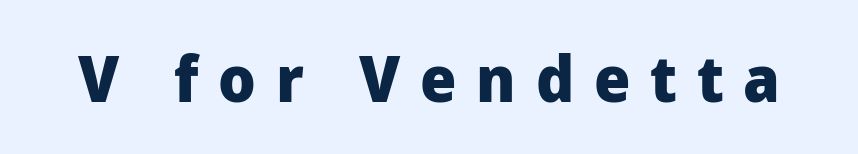
Q: Is the text bold? A: Yes.
Q: Is the text italic (slanted)? A: No, it is upright.
Q: Is the typeface a serif or a sans-serif typeface? A: Sans-serif.
Q: Is the text underlined? A: No.
Q: Is the spacing between letters normal or unusually wide? A: Unusually wide.
Q: Width (condensed, normal, or wide)? A: Normal.
Q: Stroke contrast? A: Low.
Q: x-height? A: Medium.
Q: Monospaced? A: No.
